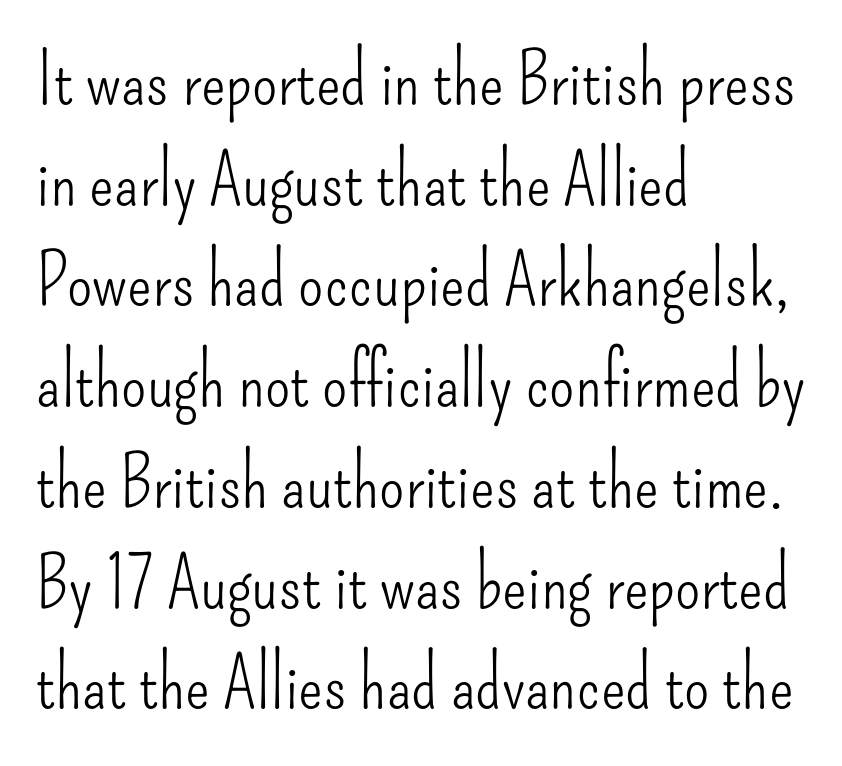
{"serif": "no", "italic": "no", "bold": "no", "weight": "light", "width": "condensed", "stroke_contrast": "low", "x_height": "small", "monospaced": "no", "underline": "no", "align": "left", "line_spacing": "normal", "line_spacing_ratio": 1.38, "letter_spacing": "normal", "letter_spacing_em": 0.0, "glyph_px": 73}
